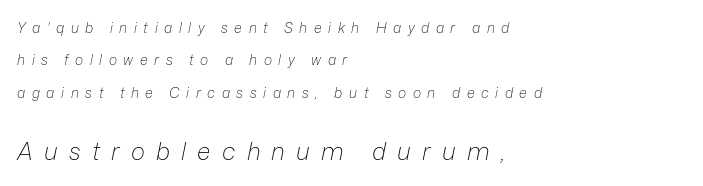
The strip under each line holds only bare page. Nothing heavy about these letters — not bold at all. One-word summary of the alignment: left. Rows of type keep a wide berth in the vertical direction. Caption: upper text group reduced, lower text group enlarged. When letters slant like this, we call the style italic.
